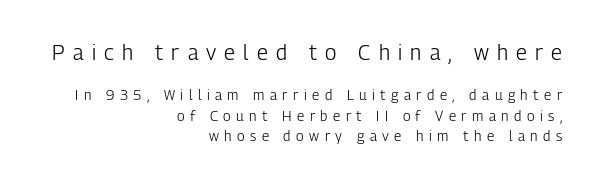
{"italic": "no", "bold": "no", "underline": "no", "align": "right", "line_spacing": "normal", "line_spacing_ratio": 1.46, "letter_spacing": "wide", "letter_spacing_em": 0.39, "larger_block": "first", "size_ratio": 1.5, "glyph_px": 21}
